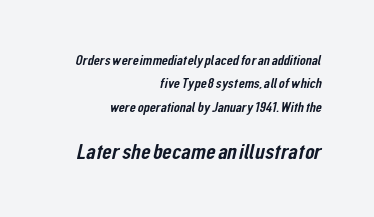
Q: Is the text underlined? A: No.
Q: How is the paragraph aligned? A: Right-aligned.
Q: Is the spacing between letters normal or unusually wide? A: Normal.
Q: Is the spacing between lines tight, normal or loose? A: Normal.
Q: Which block of text is set in a larger size, the first (top) or the second (bottom)? A: The second (bottom) one.
